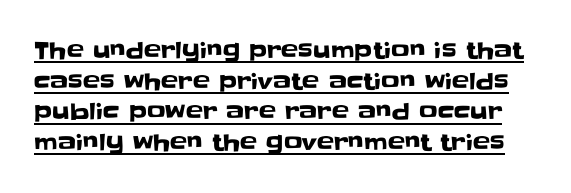
Q: Is the text italic (slanted)? A: No, it is upright.
Q: Is the text underlined? A: Yes.
Q: Is the spacing between letters normal or unusually wide? A: Normal.
Q: Is the spacing between lines tight, normal or loose? A: Normal.
